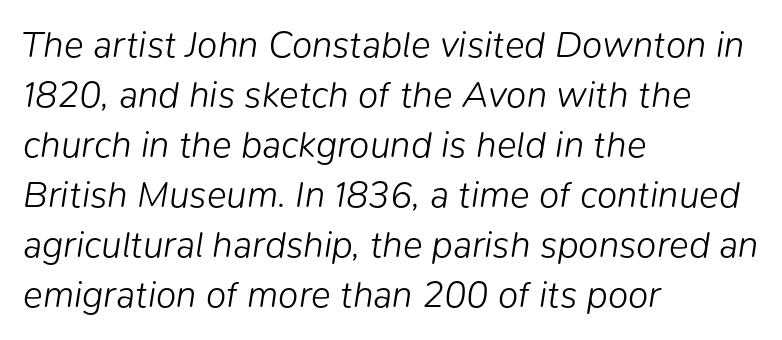
Underline: absent. The tracking reads as untouched default to a designer's eye. These lines stack with their left ends in a neat column. This sample has the flowing, uneven cadence of proportional lettering. Is there much room between lines? A standard amount, neither cramped nor airy.
